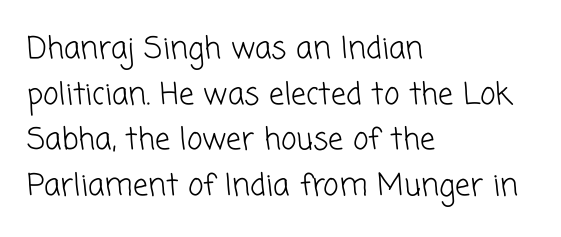
Q: Is the text bold? A: No.
Q: Is the typeface a serif or a sans-serif typeface? A: Sans-serif.
Q: Is the text underlined? A: No.
Q: How is the paragraph aligned? A: Left-aligned.
Q: Is the spacing between letters normal or unusually wide? A: Normal.
Q: Is the spacing between lines tight, normal or loose? A: Normal.
Q: Width (condensed, normal, or wide)? A: Normal.
Q: Stroke contrast? A: Low.
Q: x-height? A: Medium.
Q: Monospaced? A: No.
